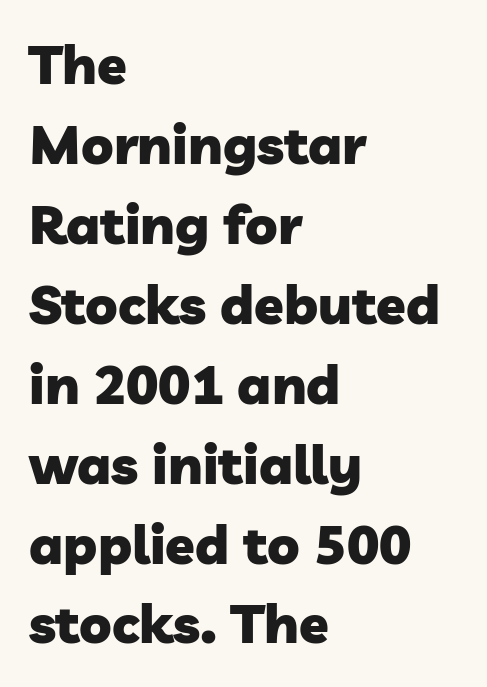
No word sits above an underline. You can tell from the bare stems that sans-serif type was used. The tracking reads as untouched default to a designer's eye. Note the varied advance widths — an 'i' is clearly narrower than an 'm'. Where is the straight margin? On the left.
